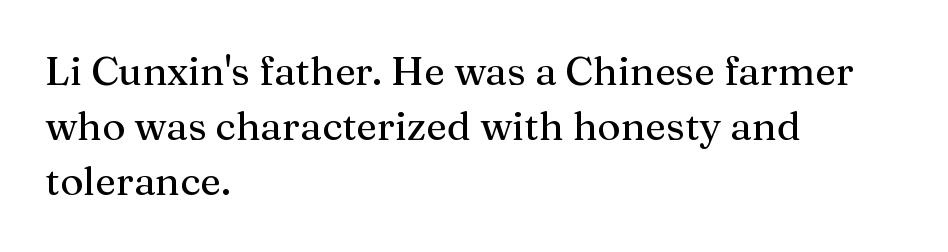
{"serif": "yes", "italic": "no", "width": "normal", "stroke_contrast": "medium", "x_height": "medium", "monospaced": "no", "underline": "no", "align": "left", "line_spacing": "normal", "line_spacing_ratio": 1.38, "letter_spacing": "normal", "letter_spacing_em": 0.0, "glyph_px": 40}
